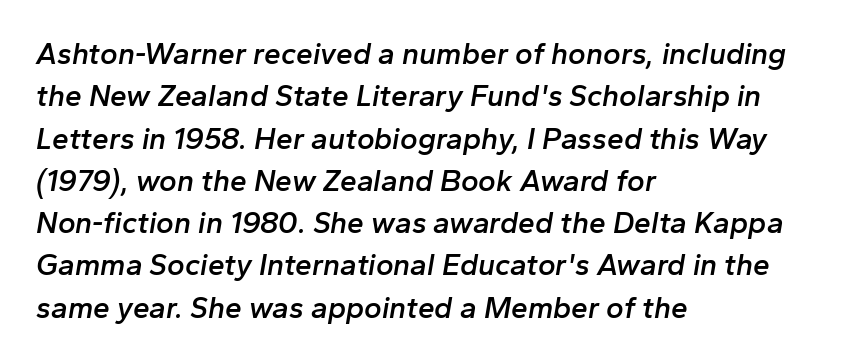
The image shows 30 px semibold type, italic (leaning right); set left-aligned, normal line spacing (1.41x), normal letter spacing, not underlined; low stroke contrast and a medium x-height.
